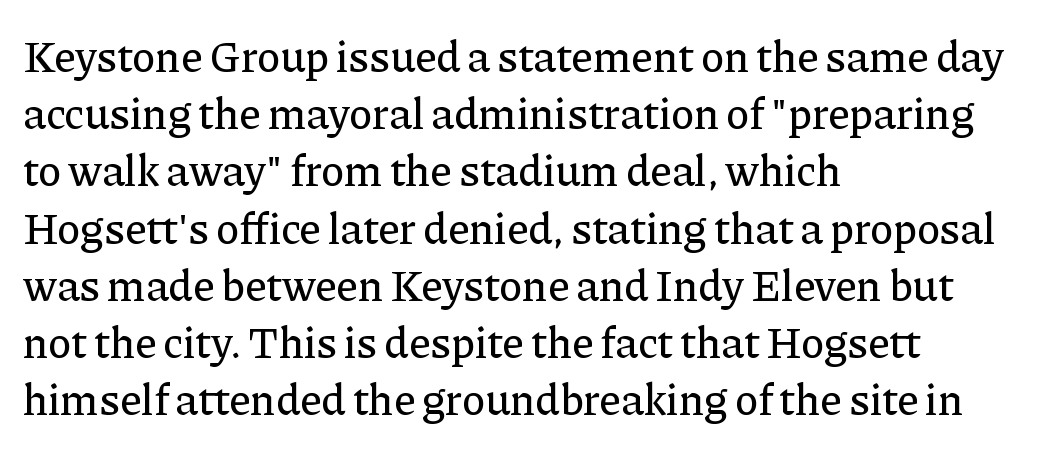
Tracking value appears to be zero — textbook default spacing. These lines were composed using upright roman letters. A student would call this left alignment; a typographer would say flush left, rag right. Spacing verdict: proportional, widths tailored to each character. Any mark beneath the type? The region is blank. Observe the serifs anchoring each vertical stroke in this sample.
